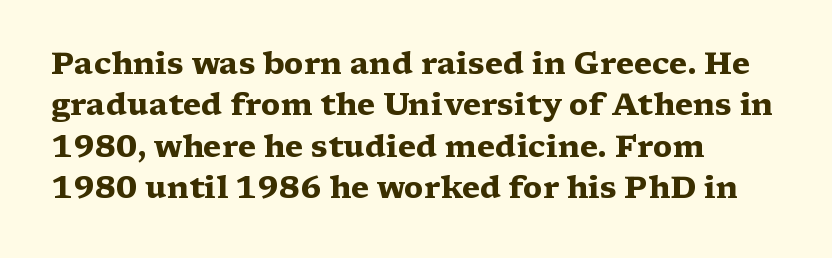
The image shows 30 px heavy, wide serif type, upright; set left-aligned, normal line spacing (1.38x), normal letter spacing, not underlined; medium stroke contrast and a medium x-height.
